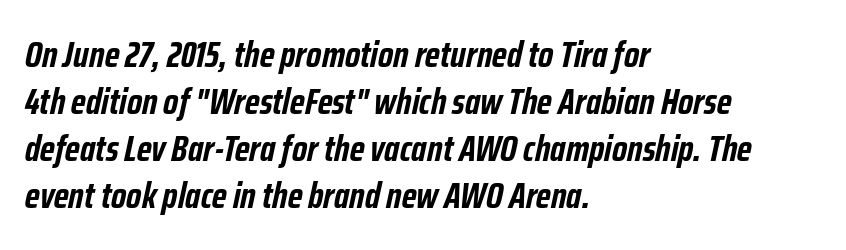
{"italic": "yes", "lean": "right", "slant_degrees": 12, "bold": "yes", "weight": "semibold", "width": "condensed", "stroke_contrast": "low", "x_height": "medium", "monospaced": "no", "underline": "no", "align": "left", "line_spacing": "normal", "line_spacing_ratio": 1.27, "letter_spacing": "normal", "letter_spacing_em": 0.0, "glyph_px": 37}
